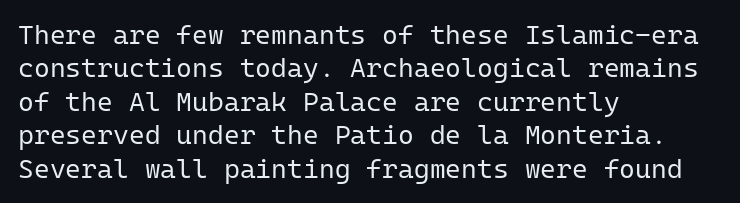
No letter is thick-stroked: the sample isn't bold. This rendering leaves character spacing at its baseline value. A bare baseline throughout the passage. Line beginnings align vertically; line endings do not. This sample uses an upright cut, with every glyph sitting square on the baseline.
